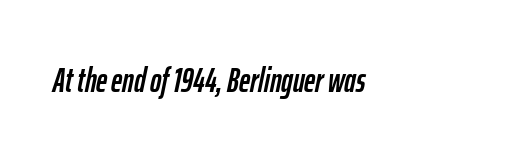
Q: Is the text italic (slanted)? A: Yes, it leans right by about 12 degrees.
Q: Is the text underlined? A: No.
Q: Is the spacing between letters normal or unusually wide? A: Normal.
Q: Width (condensed, normal, or wide)? A: Condensed.
Q: Stroke contrast? A: Low.
Q: x-height? A: Medium.
Q: Monospaced? A: No.
